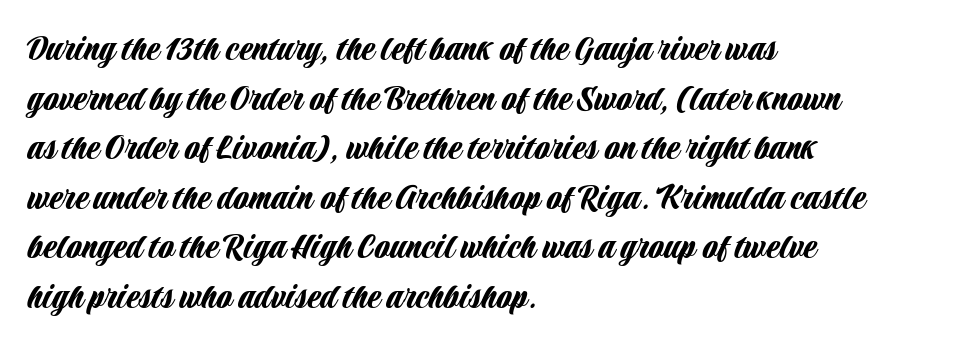
{"serif": "no", "width": "condensed", "stroke_contrast": "low", "x_height": "large", "monospaced": "no", "underline": "no", "align": "left", "line_spacing": "normal", "line_spacing_ratio": 1.27, "letter_spacing": "normal", "letter_spacing_em": 0.0, "glyph_px": 39}
